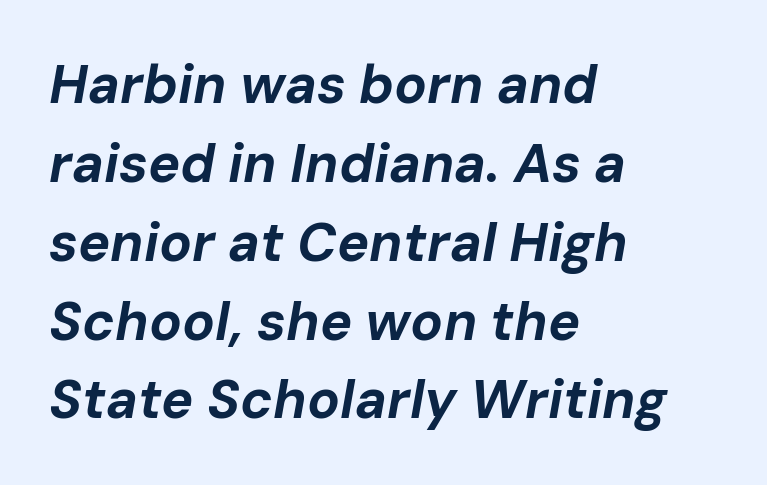
The image shows 54 px bold type, italic (leaning right); set left-aligned, normal line spacing (1.46x), normal letter spacing, not underlined; low stroke contrast and a medium x-height.
